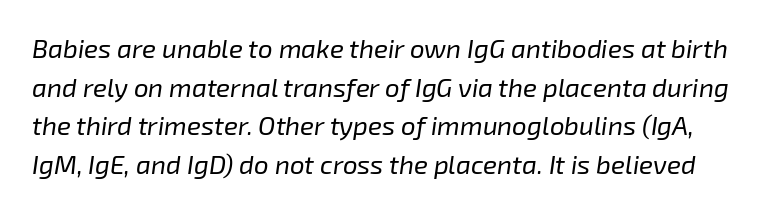
{"italic": "yes", "lean": "right", "slant_degrees": 8, "bold": "no", "underline": "no", "line_spacing": "normal", "line_spacing_ratio": 1.49, "letter_spacing": "normal", "letter_spacing_em": 0.0, "glyph_px": 26}
